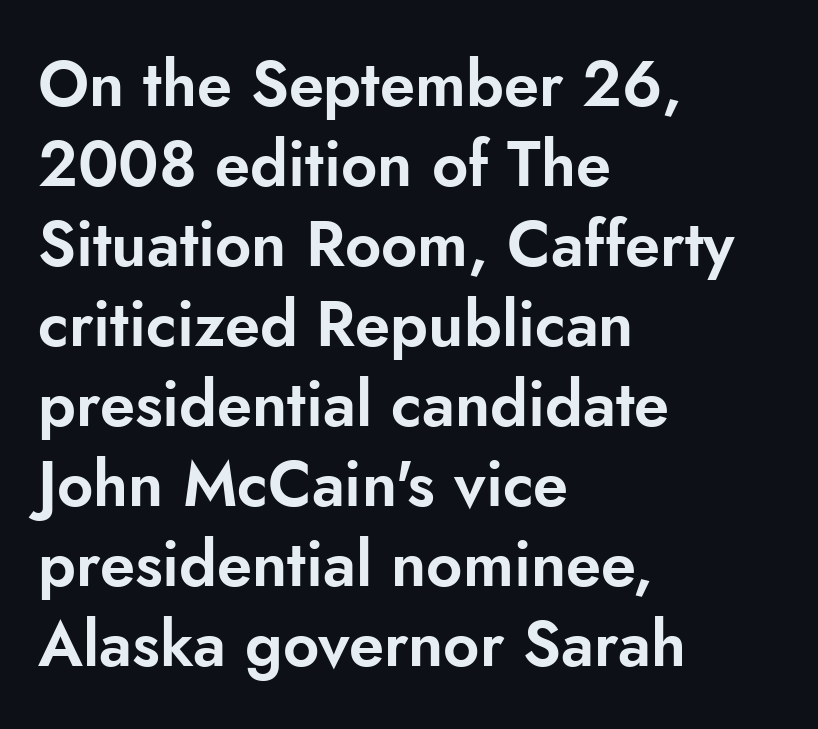
The image shows 63 px sans-serif type, upright; set left-aligned, normal line spacing (1.27x), normal letter spacing, not underlined; low stroke contrast and a small x-height.
